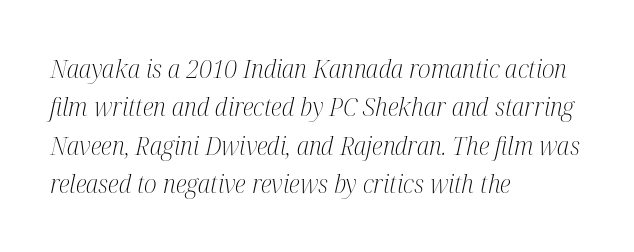
The image shows 26 px text type, italic (leaning right); set left-aligned, normal line spacing (1.48x), normal letter spacing, not underlined.
